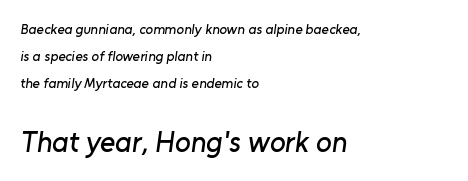
The image shows 29 px sans-serif type; set left-aligned, loose line spacing (1.93x), normal letter spacing, not underlined; the second (bottom) block is 2.07x larger; low stroke contrast and a medium x-height.
